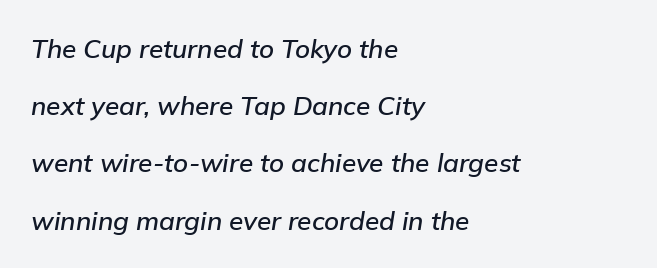
The image shows 26 px text type, italic (leaning right); set left-aligned, loose line spacing (2.2x), normal letter spacing, not underlined.
